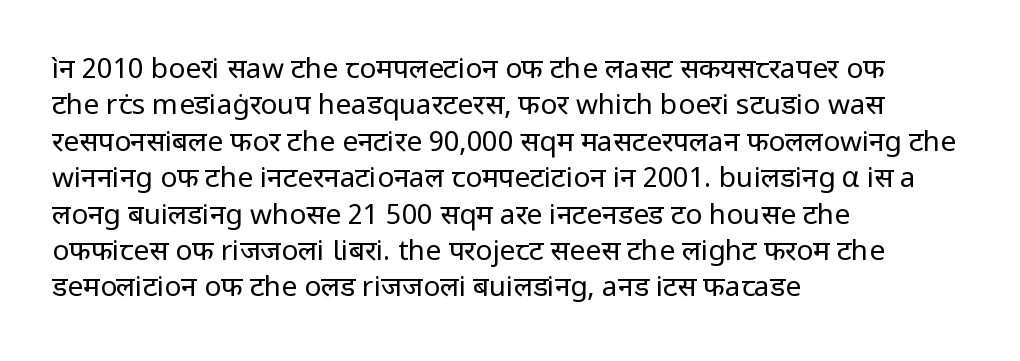
The image shows 28 px regular-weight sans-serif type, upright; set left-aligned, normal line spacing (1.3x), normal letter spacing, not underlined; low stroke contrast and a medium x-height.
